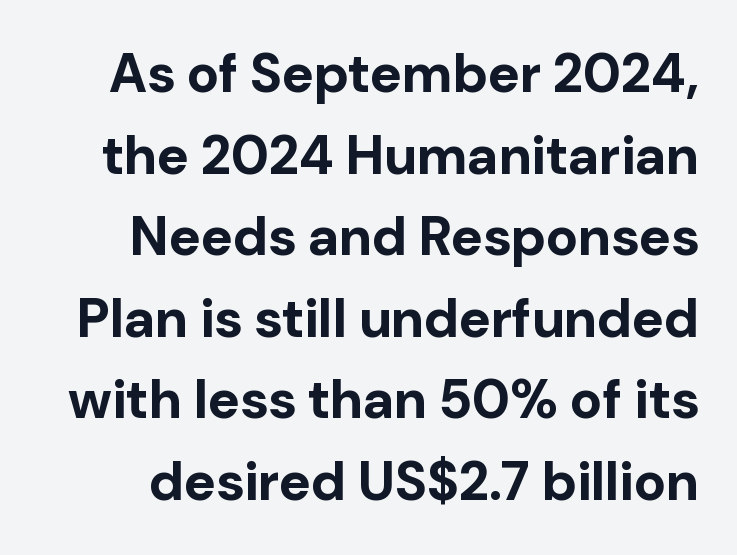
Q: Is the text bold? A: Yes.
Q: Is the text italic (slanted)? A: No, it is upright.
Q: Is the typeface a serif or a sans-serif typeface? A: Sans-serif.
Q: Is the text underlined? A: No.
Q: Is the spacing between letters normal or unusually wide? A: Normal.
Q: Is the spacing between lines tight, normal or loose? A: Normal.
Q: Width (condensed, normal, or wide)? A: Normal.
Q: Stroke contrast? A: Low.
Q: x-height? A: Medium.
Q: Monospaced? A: No.
